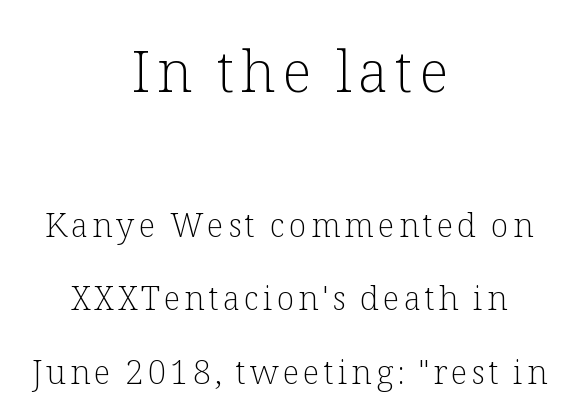
Character size in the leading block exceeds that of the trailing block. The passage shown is typed in a proportional face where columns would drift. The typeface has the unassuming heft of standard copy or less. Every row of glyphs is offset so its center matches the block's center. Unlike a clean sans, this face finishes its strokes with serifs.
